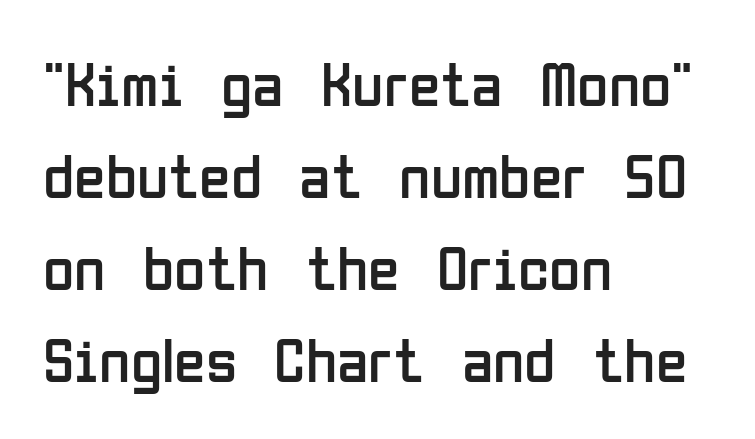
{"serif": "no", "italic": "no", "bold": "no", "weight": "regular", "width": "condensed", "stroke_contrast": "low", "x_height": "medium", "monospaced": "no", "underline": "no", "align": "left", "line_spacing": "normal", "line_spacing_ratio": 1.44, "letter_spacing": "normal", "letter_spacing_em": 0.0, "glyph_px": 64}
